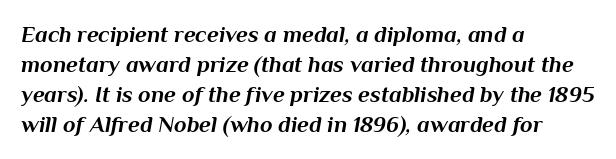
A typesetter would call this leading conventional body-copy spacing. In terms of letterspacing, this is plain default setting. The passage shown is emphatically bold. Descender tails drop into unmarked territory. It's the slanting kind of type. One-word summary of the alignment: left.
